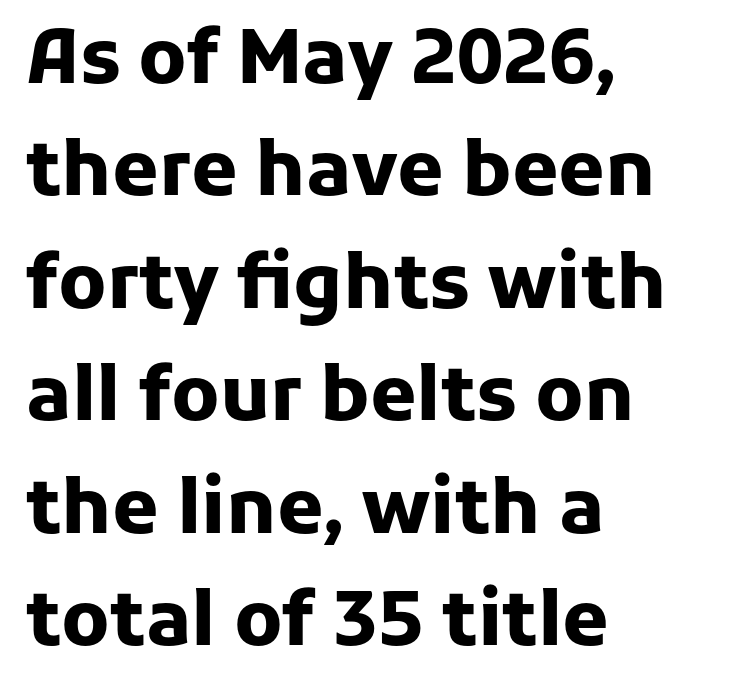
Only glyphs here, with clear space below each row. Observe the ordinary spacing: letters are neighbours, not strangers. This rendering employs a face without finishing strokes, i.e., a sans-serif. A typesetter would mark this as roman, not italic. You could not count columns in this text — the font is proportionally spaced.
